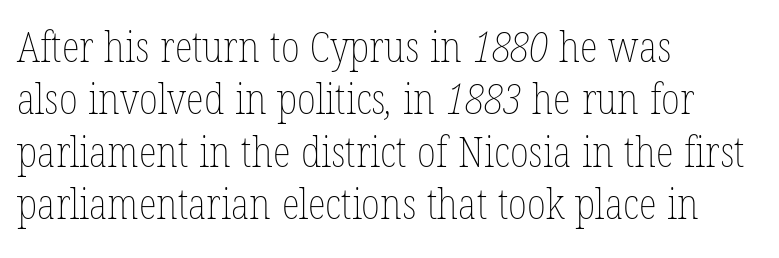
The image shows 42 px thin, condensed type; set left-aligned, normal line spacing (1.25x), normal letter spacing, not underlined; low stroke contrast and a medium x-height.
